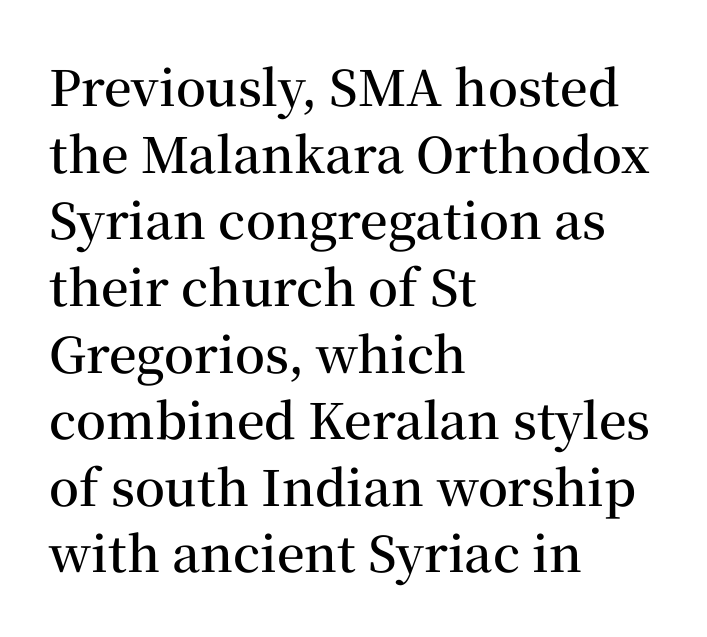
The image shows 49 px semibold serif type, upright; set left-aligned, normal line spacing (1.36x), normal letter spacing, not underlined; medium stroke contrast and a medium x-height.
